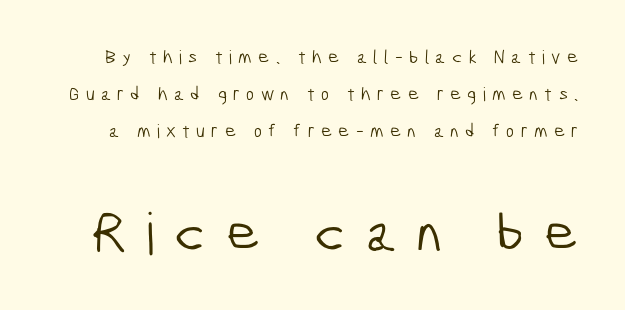
{"serif": "no", "bold": "no", "weight": "light", "width": "condensed", "stroke_contrast": "low", "x_height": "medium", "monospaced": "no", "underline": "no", "line_spacing": "loose", "line_spacing_ratio": 1.94, "letter_spacing": "wide", "letter_spacing_em": 0.33, "larger_block": "second", "size_ratio": 3.05, "glyph_px": 58}
